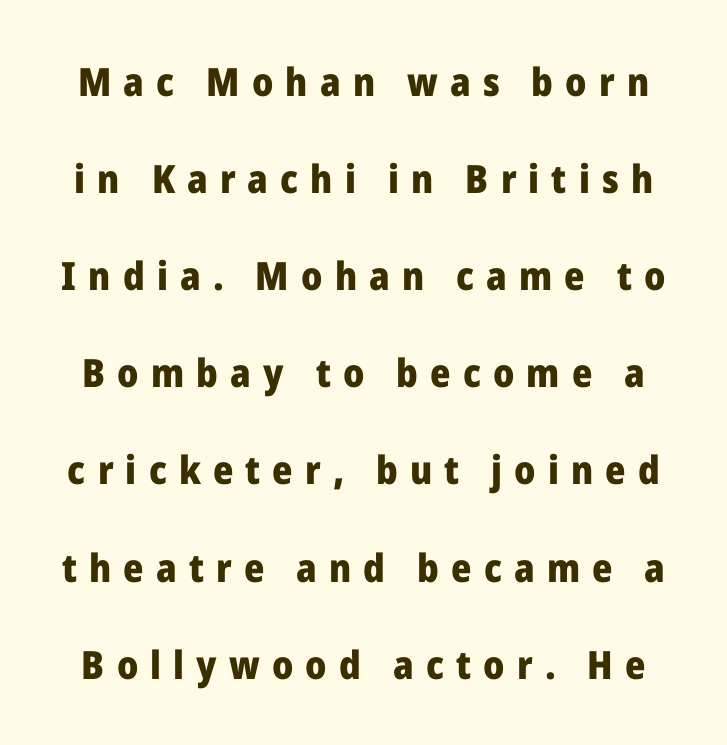
Glance below the letters and you will spot only blank space. How heavy is the stroke? Heavy — this is a bold. A typesetter would label this face a sans. In terms of letterspacing, this is a distinctly airy, spread setting. Looks like regular typesetting: each glyph gets only the width it needs. A great deal of white space separates one row of letters from the next.
